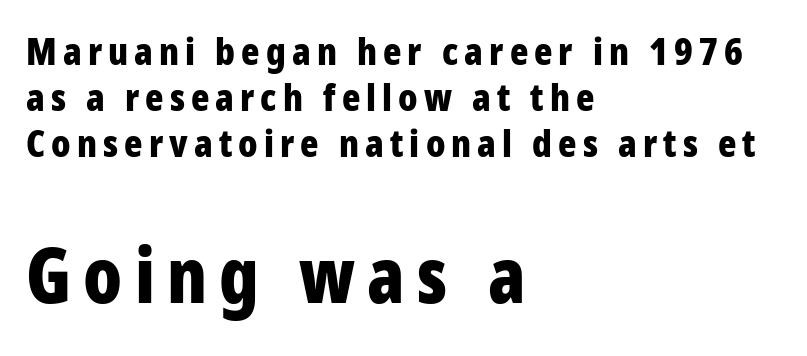
Q: Is the text bold? A: Yes.
Q: Is the text italic (slanted)? A: No, it is upright.
Q: Is the typeface a serif or a sans-serif typeface? A: Sans-serif.
Q: Is the text underlined? A: No.
Q: How is the paragraph aligned? A: Left-aligned.
Q: Which block of text is set in a larger size, the first (top) or the second (bottom)? A: The second (bottom) one.
Q: Width (condensed, normal, or wide)? A: Condensed.
Q: Stroke contrast? A: Low.
Q: x-height? A: Large.
Q: Monospaced? A: No.
